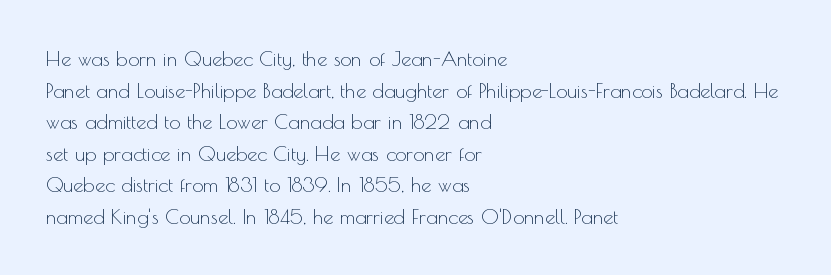
{"italic": "no", "bold": "no", "underline": "no", "align": "left", "line_spacing": "normal", "line_spacing_ratio": 1.58, "letter_spacing": "normal", "letter_spacing_em": 0.0, "glyph_px": 20}
